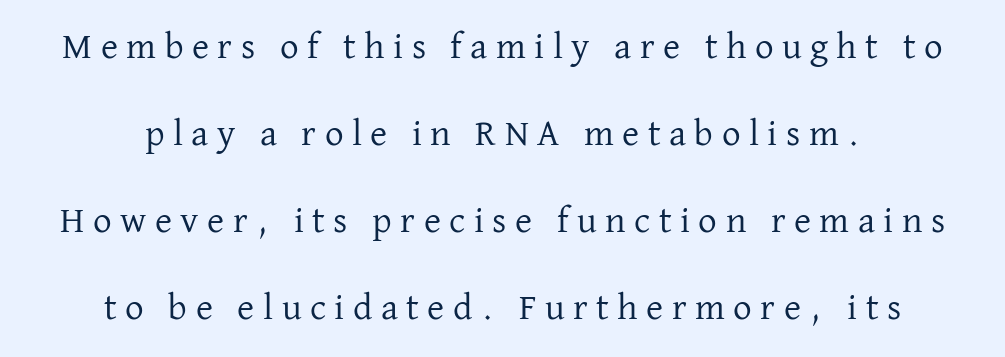
Widely set lines give the paragraph a tall, airy silhouette. Layout note: lines centered. A bare baseline throughout the passage. Italic: no, the glyphs are upright roman. Counters stay open thanks to moderate or lighter strokes. Note the varied advance widths — an 'i' is clearly narrower than an 'm'.
